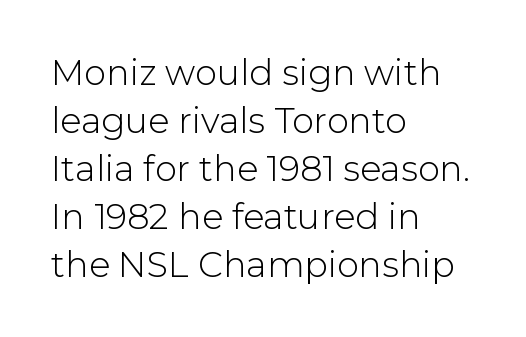
{"serif": "no", "italic": "no", "bold": "no", "weight": "light", "width": "normal", "stroke_contrast": "low", "x_height": "medium", "monospaced": "no", "underline": "no", "align": "left", "line_spacing": "normal", "line_spacing_ratio": 1.37, "letter_spacing": "normal", "letter_spacing_em": 0.0, "glyph_px": 35}
